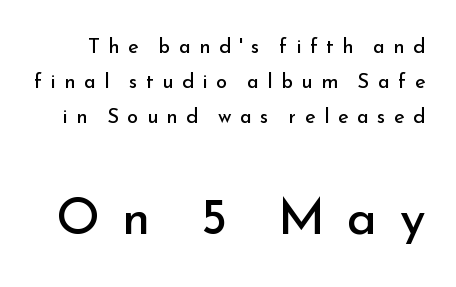
{"serif": "no", "italic": "no", "bold": "no", "weight": "regular", "width": "normal", "stroke_contrast": "low", "x_height": "small", "monospaced": "no", "underline": "no", "line_spacing_ratio": 1.76, "letter_spacing": "wide", "letter_spacing_em": 0.43, "larger_block": "second", "size_ratio": 2.55, "glyph_px": 51}
